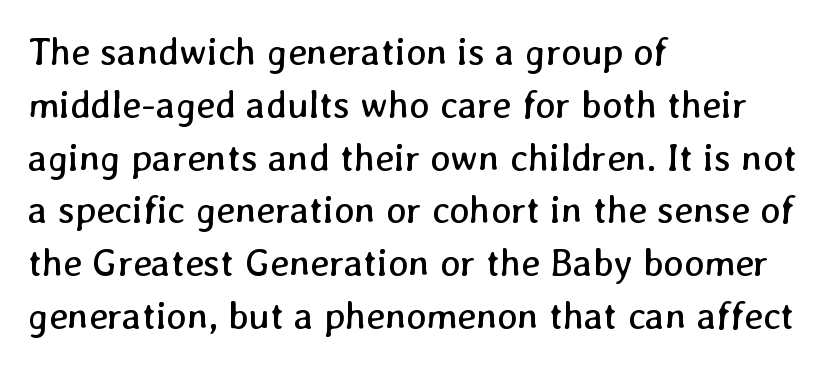
Q: Is the text bold? A: No.
Q: Is the text underlined? A: No.
Q: How is the paragraph aligned? A: Left-aligned.
Q: Is the spacing between letters normal or unusually wide? A: Normal.
Q: Is the spacing between lines tight, normal or loose? A: Normal.
Q: Width (condensed, normal, or wide)? A: Normal.
Q: Stroke contrast? A: Low.
Q: x-height? A: Medium.
Q: Monospaced? A: No.
